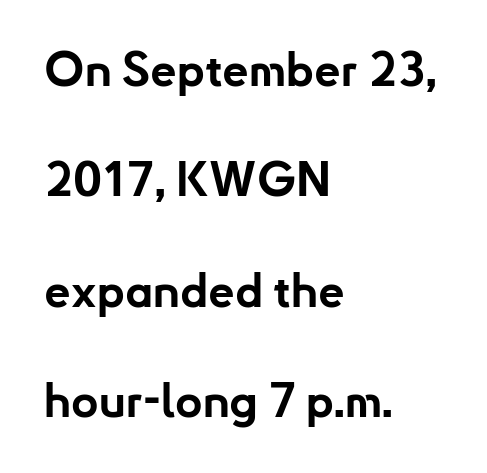
The image shows 47 px bold sans-serif type, upright; set left-aligned, loose line spacing (2.35x), normal letter spacing, not underlined; low stroke contrast and a small x-height.
